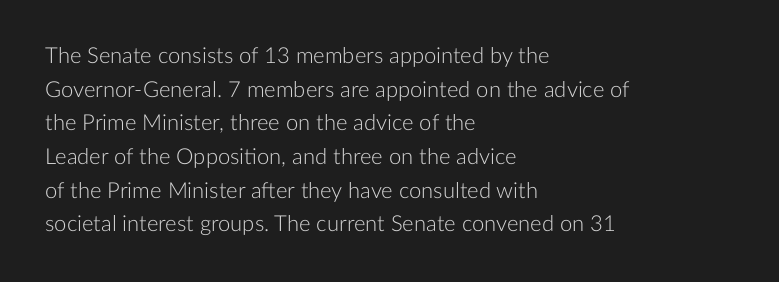
{"italic": "no", "bold": "no", "underline": "no", "align": "left", "line_spacing": "normal", "line_spacing_ratio": 1.53, "letter_spacing": "normal", "letter_spacing_em": 0.0, "glyph_px": 22}
